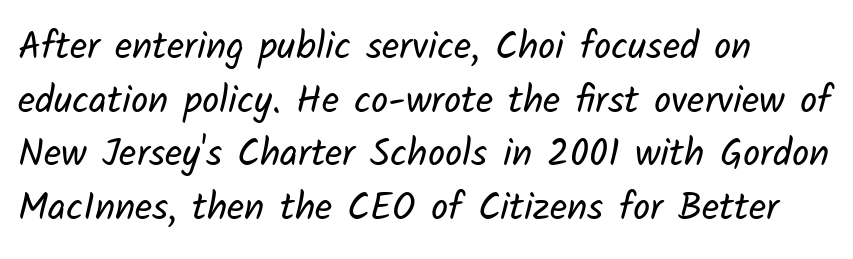
The image shows 38 px regular-weight sans-serif type; set left-aligned, normal line spacing (1.41x), normal letter spacing, not underlined; low stroke contrast and a medium x-height.
